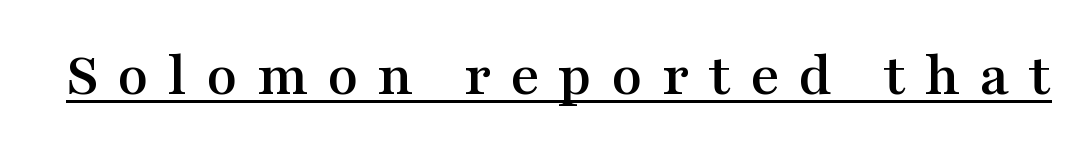
Each word looks stretched out because of the extra space between its letters. A typesetter would label this face a serif. Posture: straight, roman, zero tilt. Underline: present.
